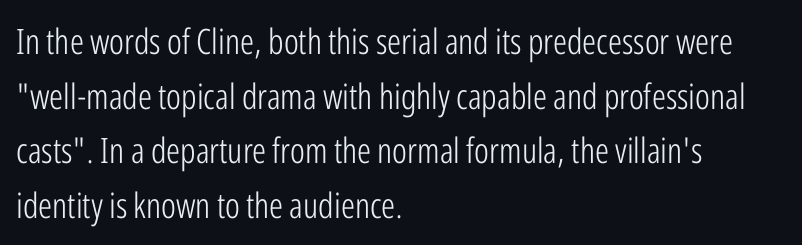
The image shows 35 px light, condensed sans-serif type, upright; set left-aligned, normal line spacing (1.56x), normal letter spacing, not underlined; low stroke contrast and a medium x-height.
